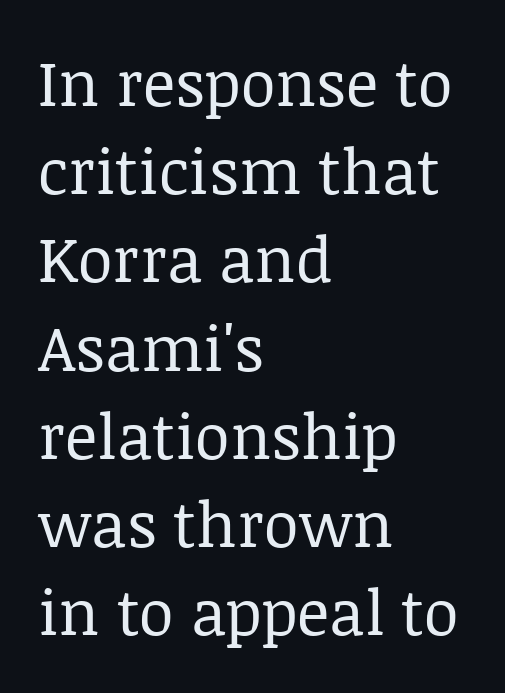
The image shows 63 px regular-weight serif type, upright; set left-aligned, normal line spacing (1.4x), normal letter spacing, not underlined; low stroke contrast and a large x-height.
